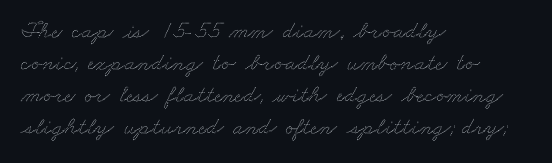
Q: Is the text underlined? A: No.
Q: How is the paragraph aligned? A: Left-aligned.
Q: Is the spacing between letters normal or unusually wide? A: Normal.
Q: Is the spacing between lines tight, normal or loose? A: Normal.
